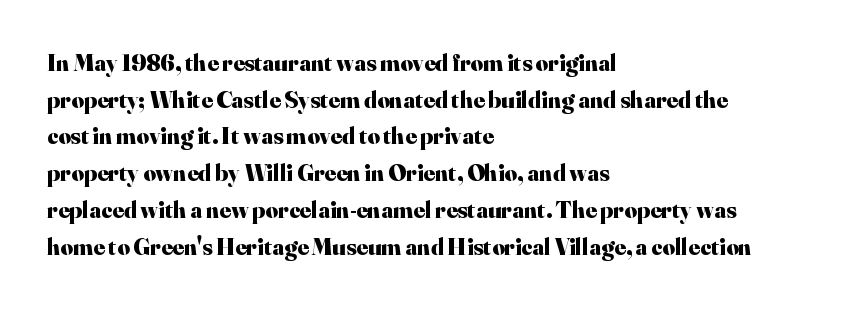
The image shows 24 px bold type, upright; set left-aligned, normal line spacing (1.53x), normal letter spacing, not underlined.
